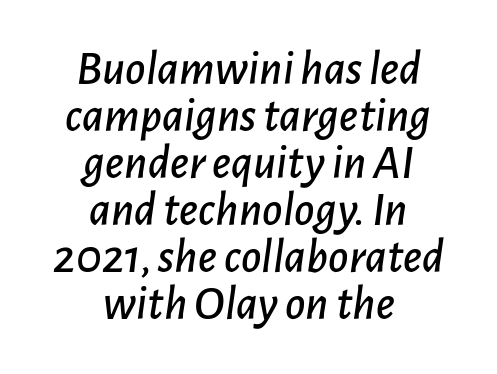
Q: Is the text italic (slanted)? A: Yes, it leans right by about 7 degrees.
Q: Is the text underlined? A: No.
Q: How is the paragraph aligned? A: Centered.
Q: Is the spacing between letters normal or unusually wide? A: Normal.
Q: Is the spacing between lines tight, normal or loose? A: Tight.
Q: Width (condensed, normal, or wide)? A: Normal.
Q: Stroke contrast? A: Low.
Q: x-height? A: Medium.
Q: Monospaced? A: No.
